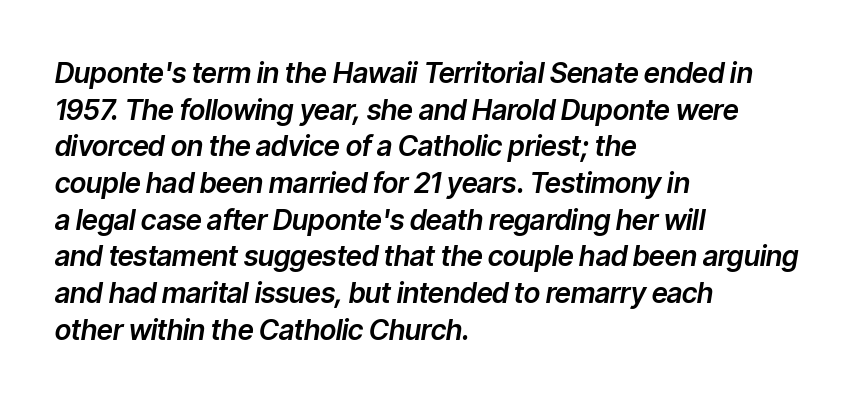
{"italic": "yes", "lean": "right", "slant_degrees": 9, "width": "normal", "stroke_contrast": "low", "x_height": "medium", "monospaced": "no", "underline": "no", "align": "left", "line_spacing": "normal", "line_spacing_ratio": 1.31, "letter_spacing": "normal", "letter_spacing_em": 0.0, "glyph_px": 28}
